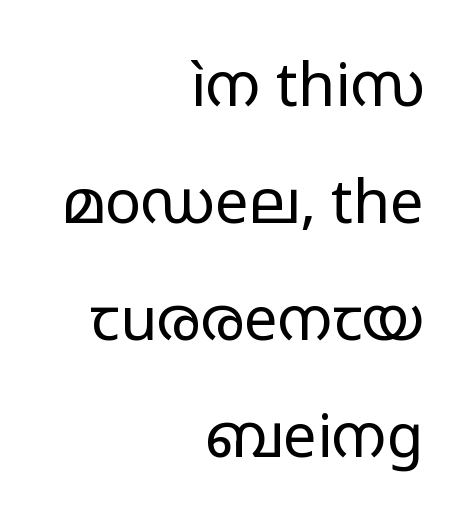
Q: Is the text bold? A: No.
Q: Is the text italic (slanted)? A: No, it is upright.
Q: Is the typeface a serif or a sans-serif typeface? A: Sans-serif.
Q: Is the text underlined? A: No.
Q: How is the paragraph aligned? A: Right-aligned.
Q: Is the spacing between letters normal or unusually wide? A: Normal.
Q: Is the spacing between lines tight, normal or loose? A: Loose.
Q: Width (condensed, normal, or wide)? A: Wide.
Q: Stroke contrast? A: Low.
Q: x-height? A: Medium.
Q: Monospaced? A: No.
